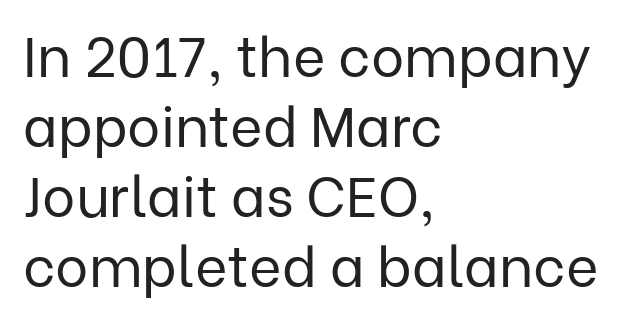
A typesetter would call this proportional, since set widths differ per character. A normal amount of white space separates one row of letters from the next. The glyphs are unaccompanied by any horizontal stroke below them. The font is comparable to plain body text, perhaps lighter. The letters carry no serifs — their stems end cleanly without finishing strokes.
